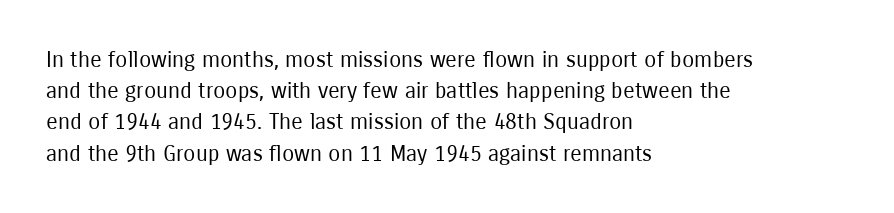
Every row of glyphs begins at an identical x-position on the left. The typesetting does not lean heavy: it is not bold. One glance says typical: line gaps are just what's usual. Underlining? Definitely not there.
